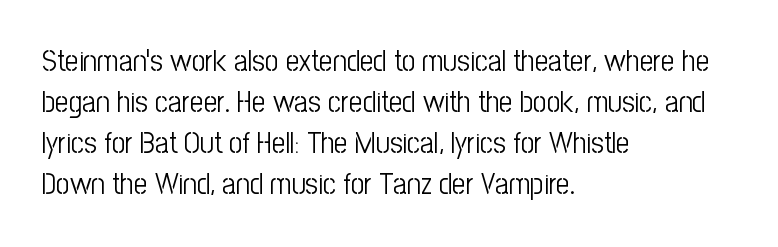
{"serif": "no", "italic": "no", "bold": "no", "weight": "light", "width": "condensed", "stroke_contrast": "low", "x_height": "medium", "monospaced": "no", "underline": "no", "align": "left", "line_spacing": "normal", "line_spacing_ratio": 1.37, "letter_spacing": "normal", "letter_spacing_em": 0.0, "glyph_px": 30}
